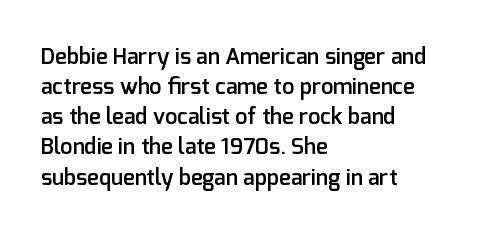
The image shows 22 px text type, upright; set left-aligned, normal line spacing (1.37x), normal letter spacing, not underlined.
